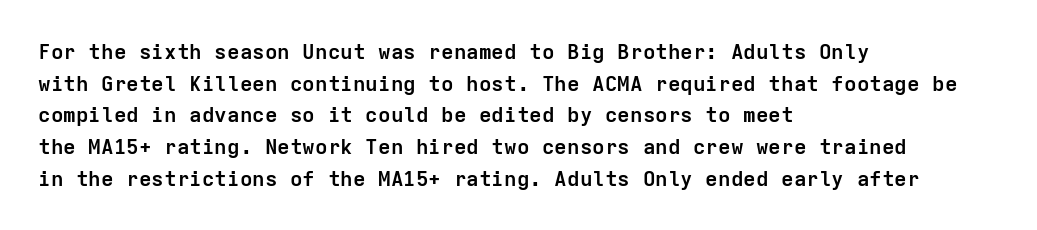
Q: Is the text bold? A: Yes.
Q: Is the text italic (slanted)? A: No, it is upright.
Q: Is the text underlined? A: No.
Q: How is the paragraph aligned? A: Left-aligned.
Q: Is the spacing between letters normal or unusually wide? A: Normal.
Q: Is the spacing between lines tight, normal or loose? A: Normal.
